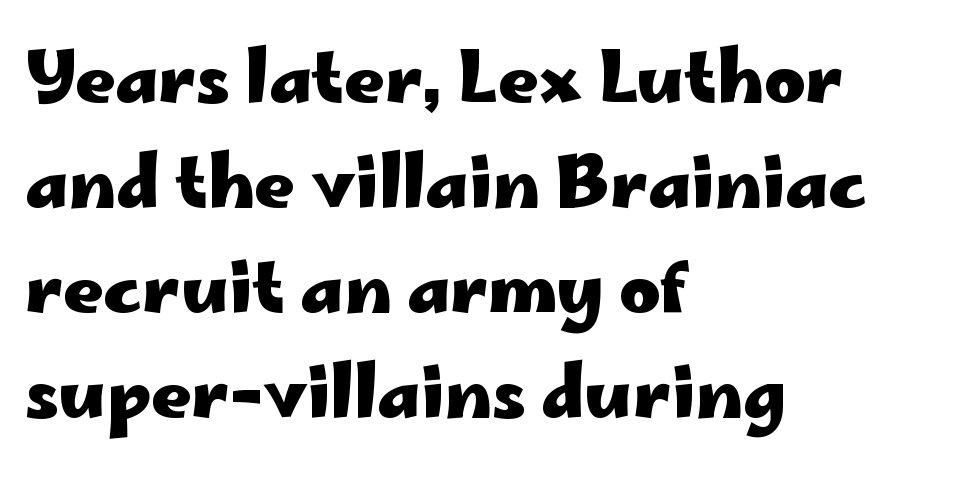
Q: Is the text bold? A: Yes.
Q: Is the text italic (slanted)? A: No, it is upright.
Q: Is the typeface a serif or a sans-serif typeface? A: Sans-serif.
Q: Is the text underlined? A: No.
Q: How is the paragraph aligned? A: Left-aligned.
Q: Is the spacing between letters normal or unusually wide? A: Normal.
Q: Is the spacing between lines tight, normal or loose? A: Normal.
Q: Width (condensed, normal, or wide)? A: Wide.
Q: Stroke contrast? A: Low.
Q: x-height? A: Small.
Q: Monospaced? A: No.
